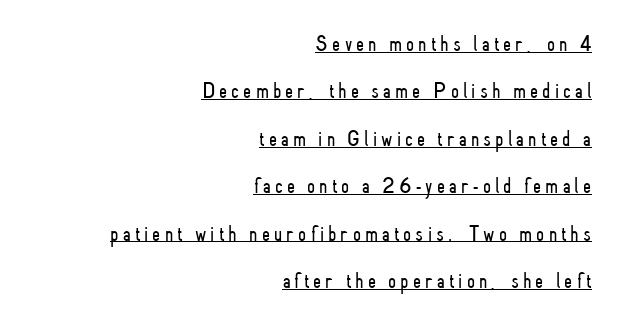
Q: Is the text bold? A: No.
Q: Is the text italic (slanted)? A: No, it is upright.
Q: Is the text underlined? A: Yes.
Q: How is the paragraph aligned? A: Right-aligned.
Q: Is the spacing between lines tight, normal or loose? A: Loose.
